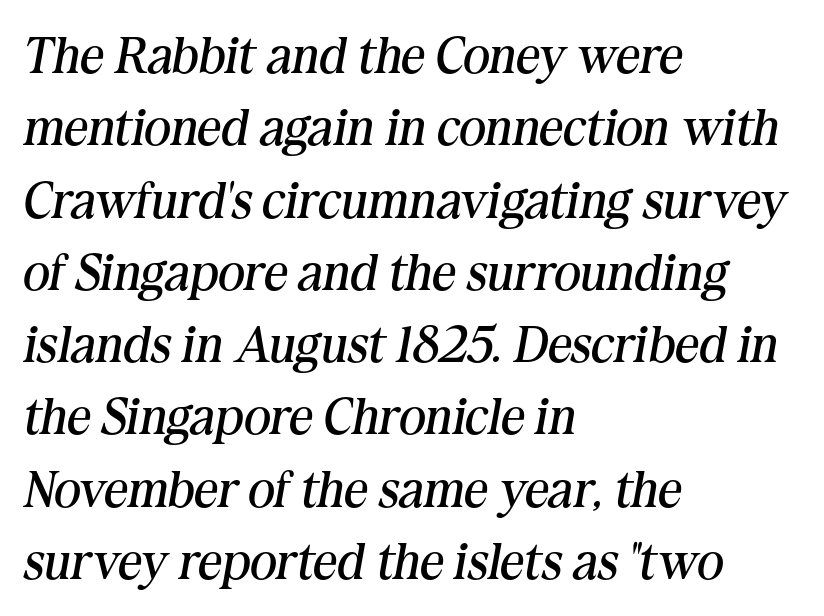
Reading down the column, the eye jumps a familiar distance to each next line. The font is comparable to plain body text, perhaps lighter. Has an underline been added? It has not. The letters advance in unequal steps, a hallmark of proportional type.
